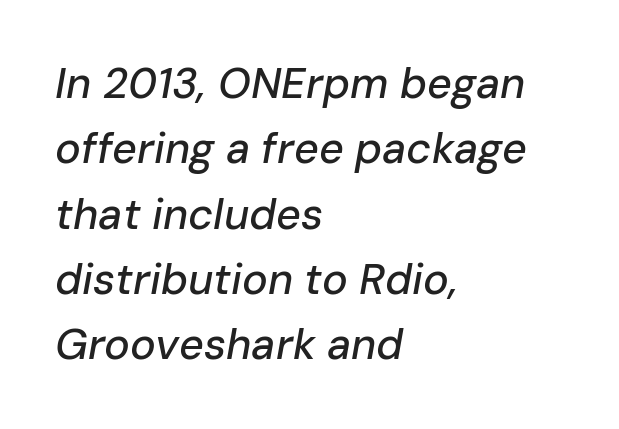
Q: Is the text italic (slanted)? A: Yes, it leans right by about 10 degrees.
Q: Is the text underlined? A: No.
Q: How is the paragraph aligned? A: Left-aligned.
Q: Is the spacing between letters normal or unusually wide? A: Normal.
Q: Is the spacing between lines tight, normal or loose? A: Normal.
Q: Width (condensed, normal, or wide)? A: Normal.
Q: Stroke contrast? A: Low.
Q: x-height? A: Medium.
Q: Monospaced? A: No.
